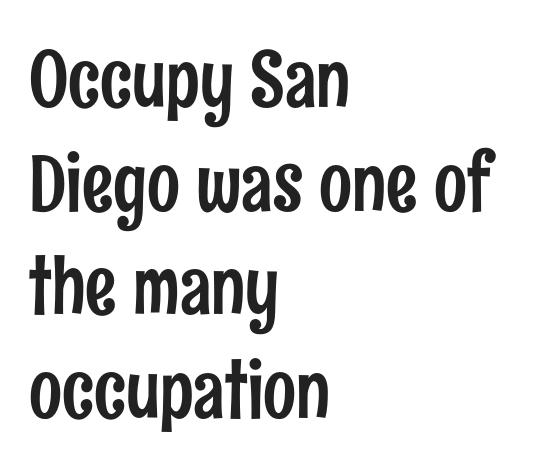
{"serif": "no", "italic": "no", "width": "condensed", "stroke_contrast": "low", "x_height": "medium", "monospaced": "no", "underline": "no", "align": "left", "line_spacing": "normal", "line_spacing_ratio": 1.33, "letter_spacing": "normal", "letter_spacing_em": 0.0, "glyph_px": 78}
